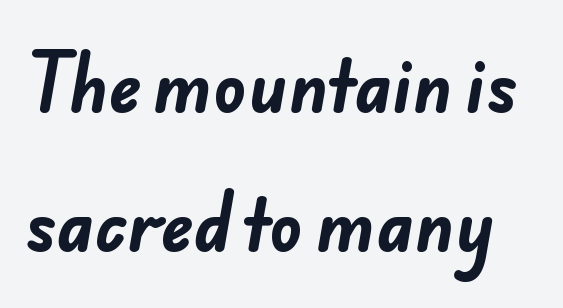
{"serif": "no", "bold": "yes", "weight": "bold", "width": "normal", "stroke_contrast": "low", "x_height": "small", "monospaced": "no", "underline": "no", "line_spacing": "loose", "line_spacing_ratio": 2.04, "letter_spacing": "normal", "letter_spacing_em": 0.0, "glyph_px": 68}
